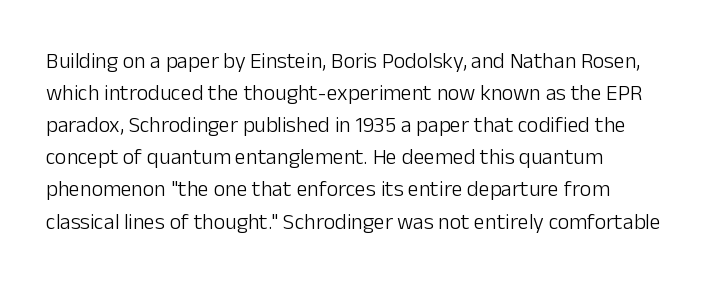
No chunkiness to these letters — they're not bold. Every character sits straight up, as roman type does. The lines sit at an ordinary, default distance from one another. The zone under the glyphs is completely vacant. Inter-character spacing is left at the font's built-in metrics.
